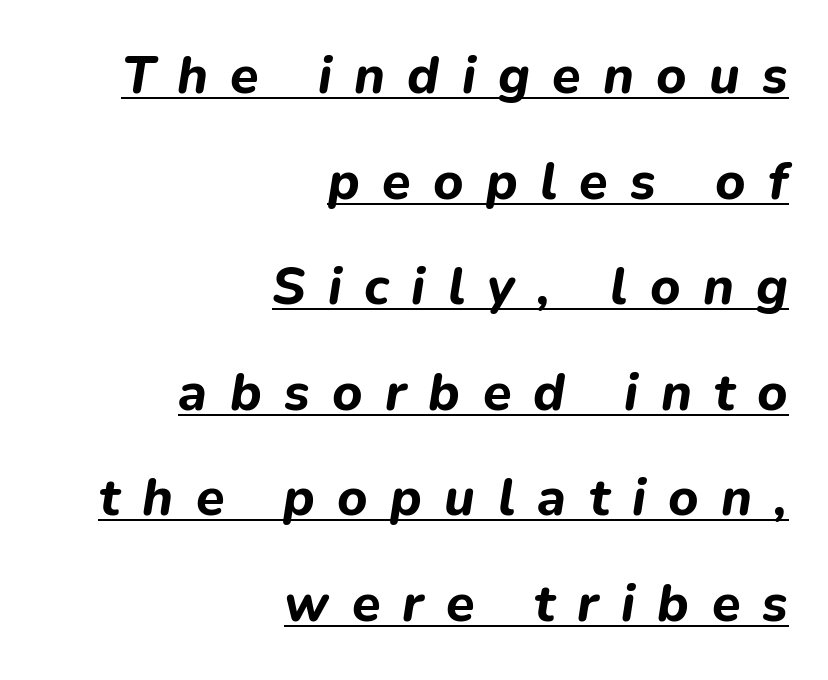
Q: Is the text bold? A: Yes.
Q: Is the text italic (slanted)? A: Yes, it leans right by about 9 degrees.
Q: Is the text underlined? A: Yes.
Q: How is the paragraph aligned? A: Right-aligned.
Q: Is the spacing between letters normal or unusually wide? A: Unusually wide.
Q: Is the spacing between lines tight, normal or loose? A: Loose.
Q: Width (condensed, normal, or wide)? A: Normal.
Q: Stroke contrast? A: Low.
Q: x-height? A: Medium.
Q: Monospaced? A: No.
